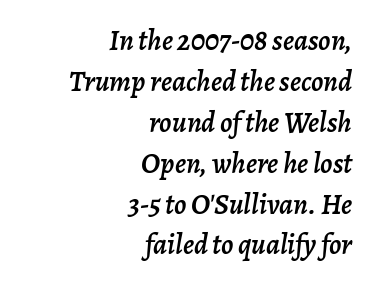
Is this a fixed-width face? No — the glyphs have proportional, varying widths. Line endings align vertically; line beginnings do not. Tall strokes in this sample are angled rather than plumb. Letters rest on an invisible, unmarked baseline. Honestly, the letter spacing is just normal — you wouldn't notice it.
